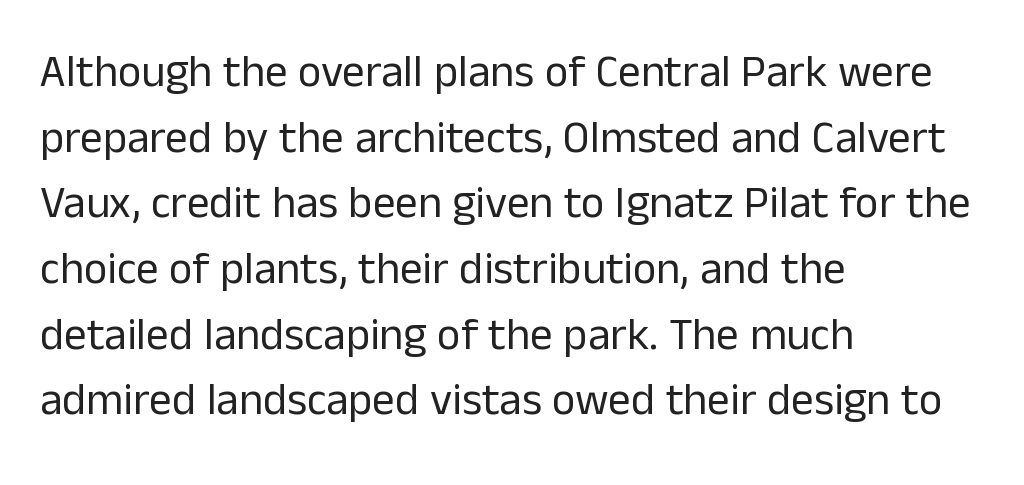
{"serif": "no", "italic": "no", "bold": "no", "weight": "regular", "width": "normal", "stroke_contrast": "low", "x_height": "medium", "monospaced": "no", "underline": "no", "align": "left", "line_spacing": "normal", "line_spacing_ratio": 1.46, "letter_spacing": "normal", "letter_spacing_em": 0.0, "glyph_px": 45}
